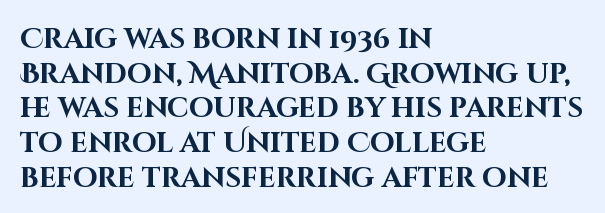
The image shows 28 px bold sans-serif type, upright; set left-aligned, line spacing 1.24x, normal letter spacing, not underlined; high stroke contrast and a large x-height.
